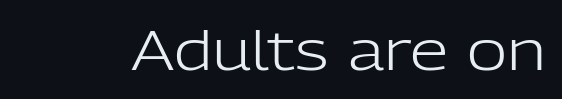
{"serif": "no", "italic": "no", "bold": "no", "weight": "light", "width": "normal", "stroke_contrast": "low", "x_height": "medium", "monospaced": "no", "underline": "no", "letter_spacing": "normal", "letter_spacing_em": 0.0, "glyph_px": 55}
